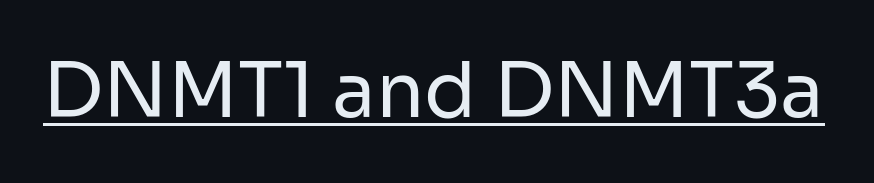
{"serif": "no", "italic": "no", "bold": "no", "weight": "regular", "width": "normal", "stroke_contrast": "low", "x_height": "medium", "monospaced": "no", "underline": "yes", "letter_spacing": "normal", "letter_spacing_em": 0.0, "glyph_px": 76}
